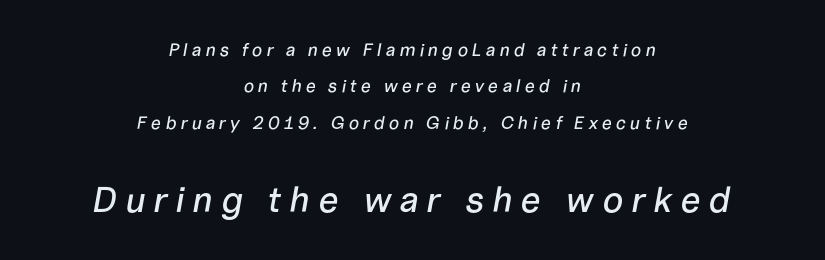
Q: Is the text italic (slanted)? A: Yes, it leans right by about 10 degrees.
Q: Is the text underlined? A: No.
Q: How is the paragraph aligned? A: Centered.
Q: Is the spacing between letters normal or unusually wide? A: Unusually wide.
Q: Is the spacing between lines tight, normal or loose? A: Loose.
Q: Which block of text is set in a larger size, the first (top) or the second (bottom)? A: The second (bottom) one.
Q: Width (condensed, normal, or wide)? A: Normal.
Q: Stroke contrast? A: Low.
Q: x-height? A: Medium.
Q: Monospaced? A: No.
